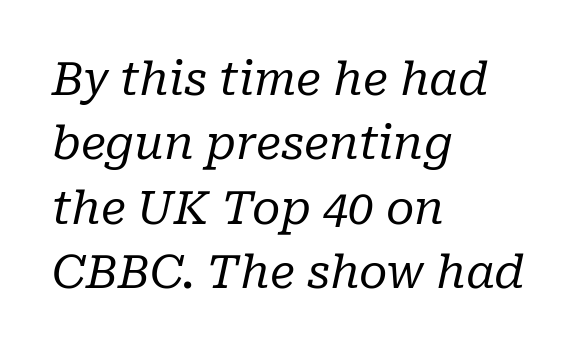
Nobody touched the tracking dial on this one. The compositor pushed each line to the left boundary. The passage shown leans; its letterforms are oblique. Character widths vary here, with narrow letters taking less room than wide ones.
